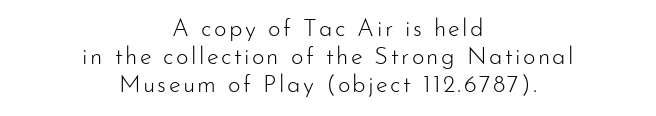
These lines are centered, leaving both edges ragged. The letters stand upright; this is a roman face. Underline: absent. Heaviness? Minimal to ordinary, like unemphasized prose.
